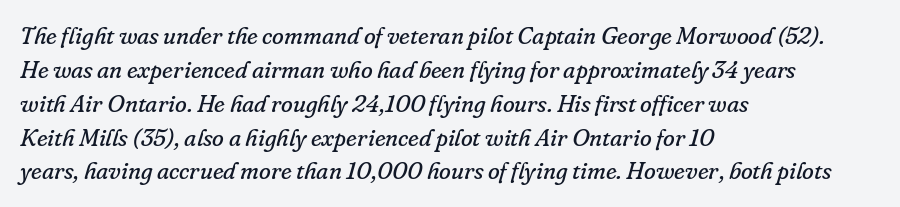
{"italic": "yes", "lean": "right", "slant_degrees": 16, "bold": "no", "underline": "no", "align": "left", "line_spacing": "normal", "line_spacing_ratio": 1.41, "letter_spacing": "normal", "letter_spacing_em": 0.0, "glyph_px": 24}
